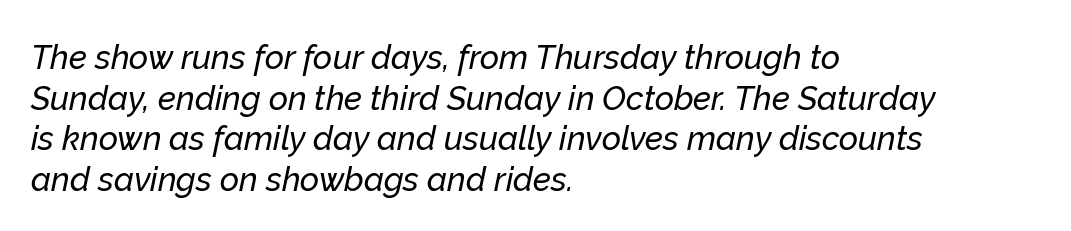
No extra tracking has been applied to these lines. Spacing verdict: proportional, widths tailored to each character. Just letters on the line, the space beneath them empty. Is the block centered? No — it sits flush against the left margin.
